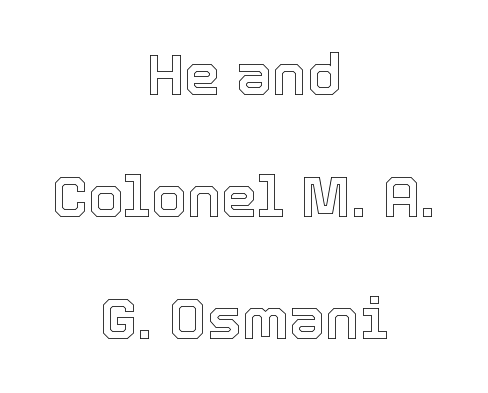
The image shows 58 px text type, upright; set centered, loose line spacing (2.1x), normal letter spacing, not underlined; a medium x-height.
